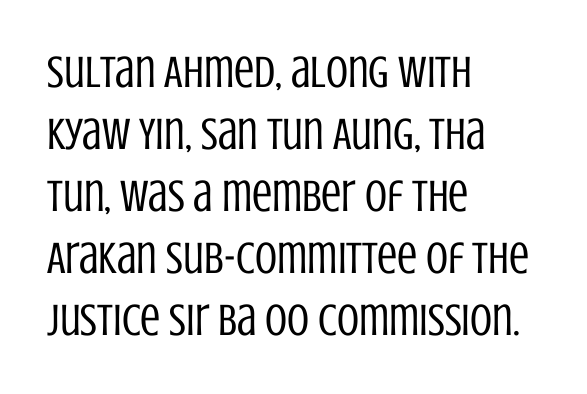
{"serif": "no", "italic": "no", "bold": "no", "weight": "regular", "width": "condensed", "stroke_contrast": "low", "x_height": "large", "monospaced": "no", "underline": "no", "align": "left", "line_spacing": "normal", "line_spacing_ratio": 1.38, "letter_spacing": "normal", "letter_spacing_em": 0.0, "glyph_px": 45}
